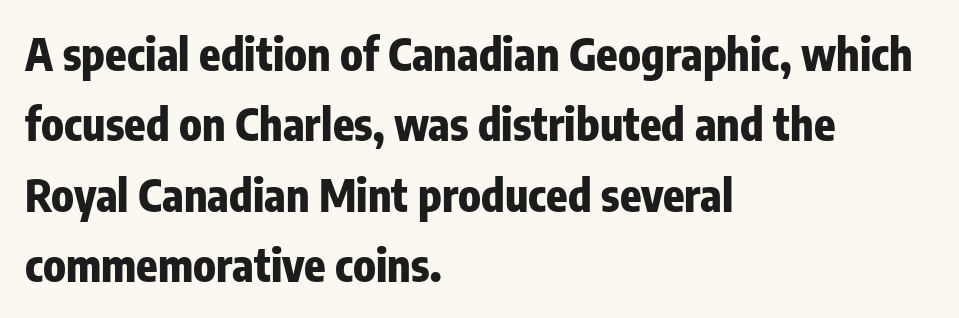
Q: Is the text bold? A: Yes.
Q: Is the text italic (slanted)? A: No, it is upright.
Q: Is the typeface a serif or a sans-serif typeface? A: Sans-serif.
Q: Is the text underlined? A: No.
Q: How is the paragraph aligned? A: Left-aligned.
Q: Is the spacing between letters normal or unusually wide? A: Normal.
Q: Is the spacing between lines tight, normal or loose? A: Normal.
Q: Width (condensed, normal, or wide)? A: Condensed.
Q: Stroke contrast? A: Low.
Q: x-height? A: Medium.
Q: Monospaced? A: No.
